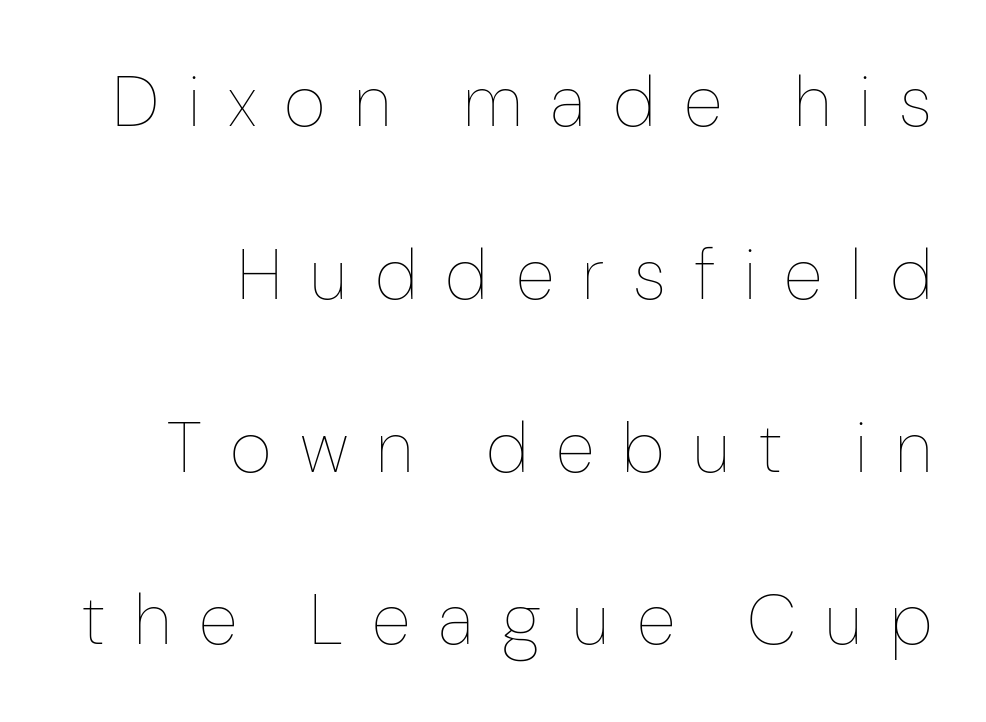
Q: Is the text bold? A: No.
Q: Is the text italic (slanted)? A: No, it is upright.
Q: Is the text underlined? A: No.
Q: Is the spacing between letters normal or unusually wide? A: Unusually wide.
Q: Is the spacing between lines tight, normal or loose? A: Loose.
Q: Width (condensed, normal, or wide)? A: Condensed.
Q: Stroke contrast? A: Low.
Q: x-height? A: Medium.
Q: Monospaced? A: No.
